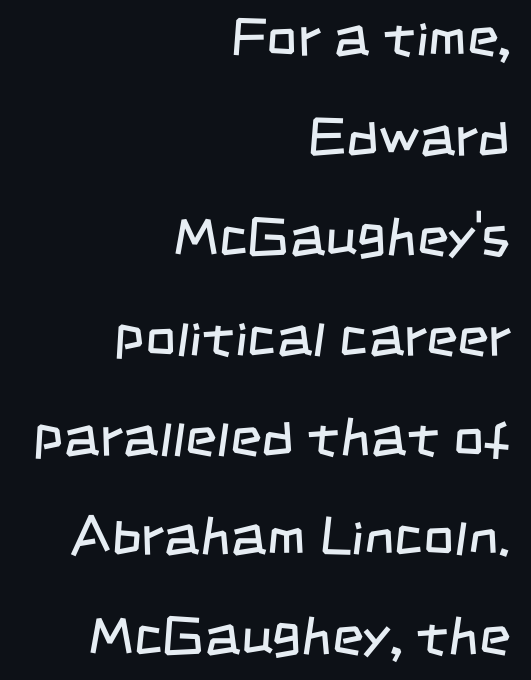
Q: Is the text bold? A: No.
Q: Is the typeface a serif or a sans-serif typeface? A: Sans-serif.
Q: Is the text underlined? A: No.
Q: How is the paragraph aligned? A: Right-aligned.
Q: Is the spacing between letters normal or unusually wide? A: Normal.
Q: Width (condensed, normal, or wide)? A: Condensed.
Q: Stroke contrast? A: Low.
Q: x-height? A: Large.
Q: Monospaced? A: No.
